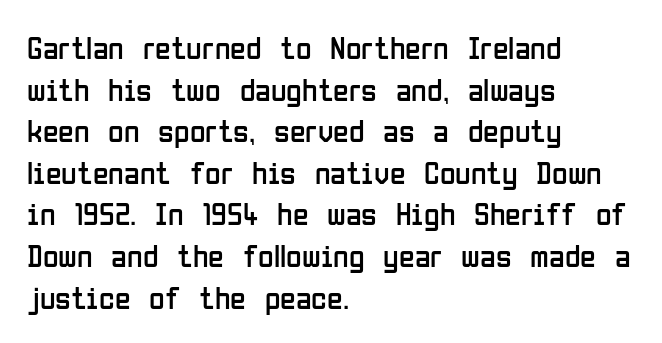
Q: Is the text bold? A: No.
Q: Is the text italic (slanted)? A: No, it is upright.
Q: Is the typeface a serif or a sans-serif typeface? A: Sans-serif.
Q: Is the text underlined? A: No.
Q: How is the paragraph aligned? A: Left-aligned.
Q: Is the spacing between letters normal or unusually wide? A: Normal.
Q: Is the spacing between lines tight, normal or loose? A: Normal.
Q: Width (condensed, normal, or wide)? A: Condensed.
Q: Stroke contrast? A: Low.
Q: x-height? A: Medium.
Q: Monospaced? A: No.
